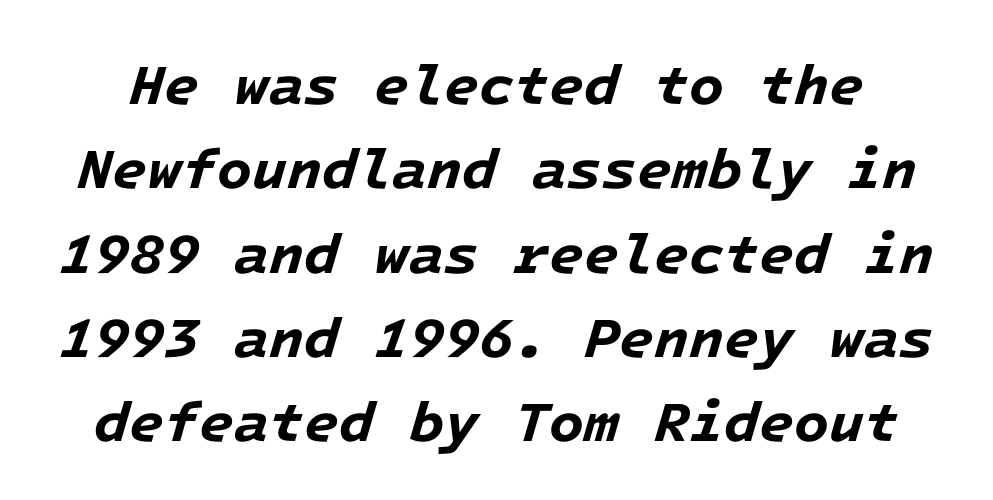
{"italic": "yes", "lean": "right", "slant_degrees": 16, "bold": "yes", "weight": "bold", "width": "normal", "stroke_contrast": "low", "x_height": "medium", "monospaced": "yes", "underline": "no", "line_spacing": "normal", "line_spacing_ratio": 1.48, "letter_spacing": "normal", "letter_spacing_em": 0.0, "glyph_px": 57}
